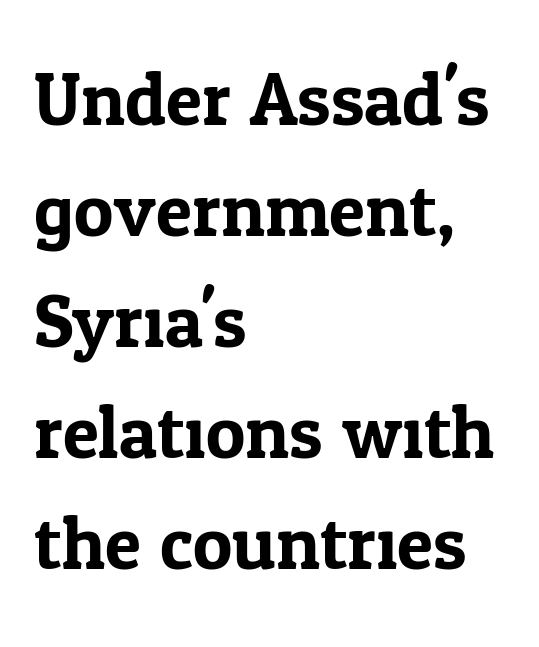
{"serif": "yes", "italic": "no", "width": "normal", "stroke_contrast": "low", "x_height": "medium", "monospaced": "no", "underline": "no", "align": "left", "line_spacing": "normal", "line_spacing_ratio": 1.5, "letter_spacing": "normal", "letter_spacing_em": 0.0, "glyph_px": 74}
